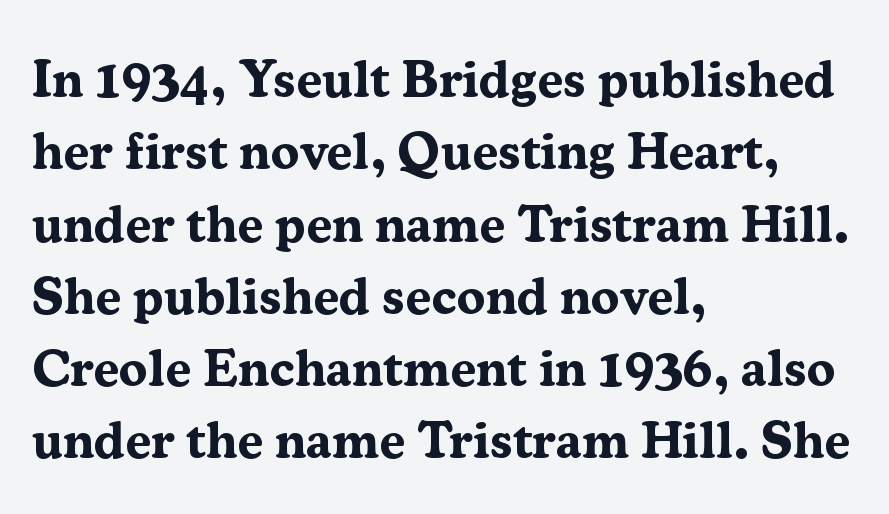
Notice how the stems are strictly vertical — no italics here. How would I describe the line gaps? Plain and ordinary. Horizontal alignment here is leftward, the default for most running prose. Look at the bottom of the vertical strokes: they flare into serifs here. The strokes are fattened all the way to bold. This sample has the flowing, uneven cadence of proportional lettering.
